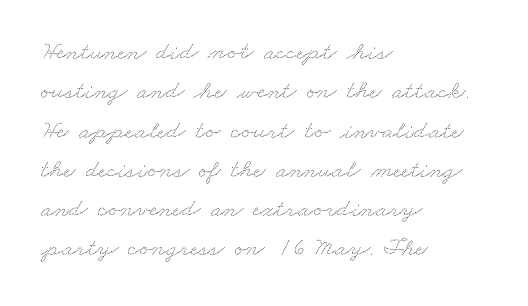
Bare-footed words on every line. There is no visible air inserted between adjacent glyphs. One-word summary of the alignment: left. Baseline-to-baseline distance is the conventional proportion of letter height.
